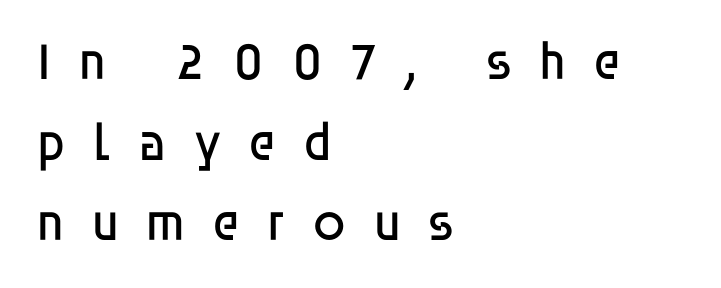
{"serif": "no", "italic": "no", "bold": "no", "weight": "regular", "width": "normal", "stroke_contrast": "low", "x_height": "large", "monospaced": "no", "underline": "no", "align": "left", "line_spacing": "normal", "line_spacing_ratio": 1.52, "letter_spacing": "wide", "letter_spacing_em": 0.49, "glyph_px": 53}
